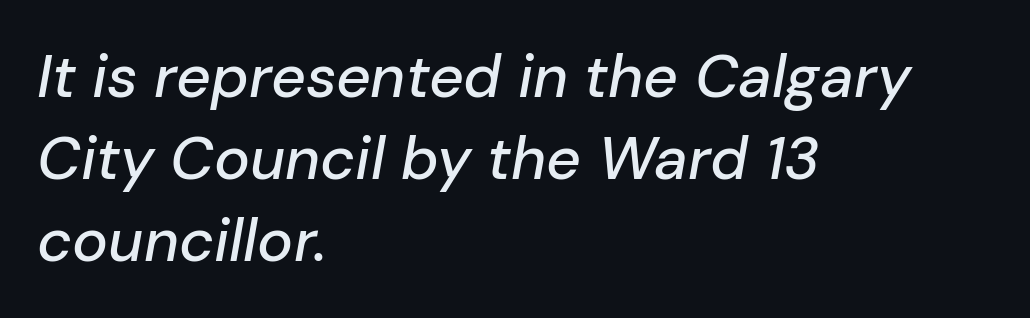
The image shows 60 px text type, italic (leaning right); set left-aligned, normal line spacing (1.37x), normal letter spacing, not underlined; low stroke contrast and a medium x-height.
